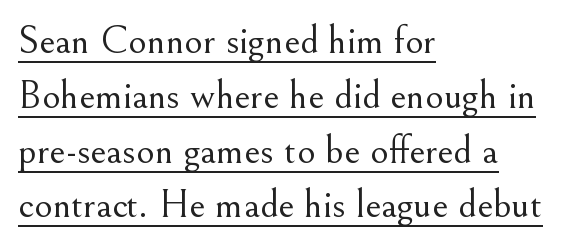
Inter-character spacing is left at the font's built-in metrics. A roman cut, with each character standing at attention. In terms of letterform style, serifs are clearly present. The rendering uses natural spacing where letterforms have individual widths. Leftover space on each line is placed entirely after the last word.
